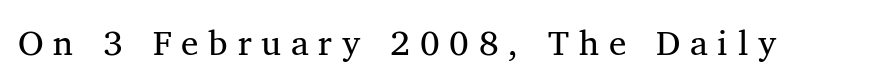
These lines are rendered in a variable-pitch font. Is the letter spacing exaggerated? Yes — the characters are pushed far apart. The zone under the glyphs is completely vacant. In terms of posture, this sample is upright. A serif font was chosen for this passage.
